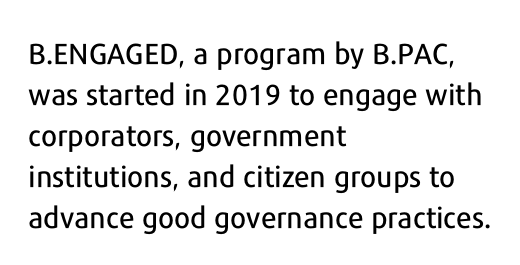
{"serif": "no", "italic": "no", "width": "normal", "stroke_contrast": "low", "x_height": "medium", "monospaced": "no", "underline": "no", "align": "left", "line_spacing": "normal", "line_spacing_ratio": 1.41, "letter_spacing": "normal", "letter_spacing_em": 0.0, "glyph_px": 29}
